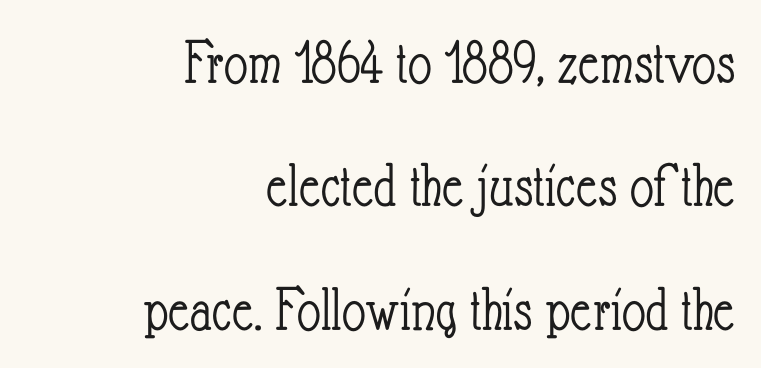
{"italic": "no", "bold": "no", "weight": "light", "width": "condensed", "stroke_contrast": "low", "x_height": "small", "monospaced": "no", "underline": "no", "align": "right", "line_spacing": "loose", "line_spacing_ratio": 1.9, "letter_spacing": "normal", "letter_spacing_em": 0.0, "glyph_px": 65}
